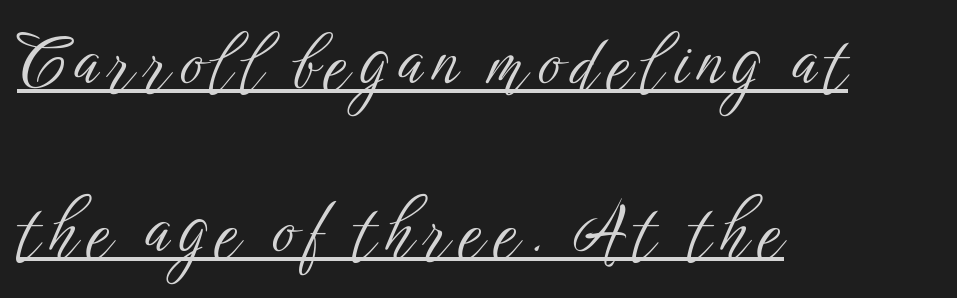
Q: Is the text bold? A: No.
Q: Is the text italic (slanted)? A: Yes.
Q: Is the typeface a serif or a sans-serif typeface? A: Sans-serif.
Q: Is the text underlined? A: Yes.
Q: How is the paragraph aligned? A: Left-aligned.
Q: Is the spacing between lines tight, normal or loose? A: Loose.
Q: Width (condensed, normal, or wide)? A: Condensed.
Q: Stroke contrast? A: Low.
Q: x-height? A: Medium.
Q: Monospaced? A: No.
